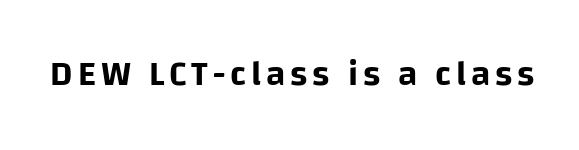
{"serif": "no", "italic": "no", "width": "normal", "stroke_contrast": "low", "x_height": "large", "monospaced": "no", "underline": "no", "glyph_px": 35}
